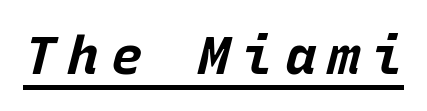
Is this a fixed-width face? Yes — each glyph sits in an identical cell. In terms of posture, this sample is oblique. In terms of letterspacing, this is a distinctly airy, spread setting. Emphasis is given by a line drawn under the lettering.
